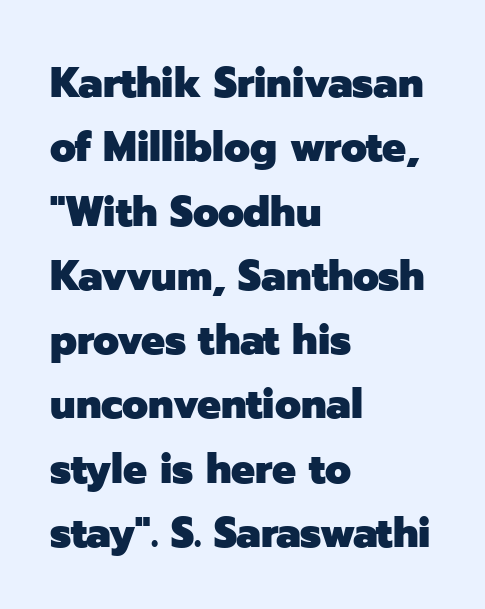
This sample keeps an unexceptional amount of space between lines. Where is the straight margin? On the left. Compared with typical body copy, the letter spacing here is the same. The face used here has the dense, thick strokes of a bold. No italicization has been applied; the sample stays upright.
